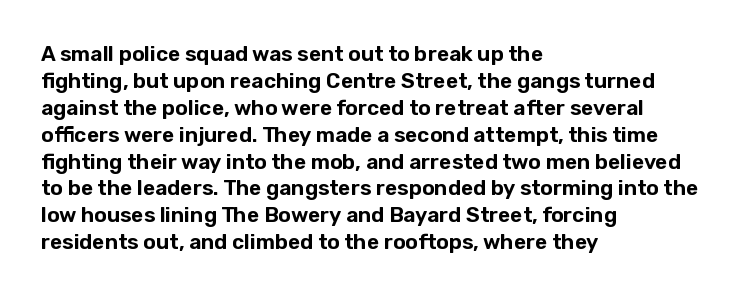
The image shows 21 px text type, upright; set left-aligned, normal line spacing (1.28x), normal letter spacing, not underlined.
